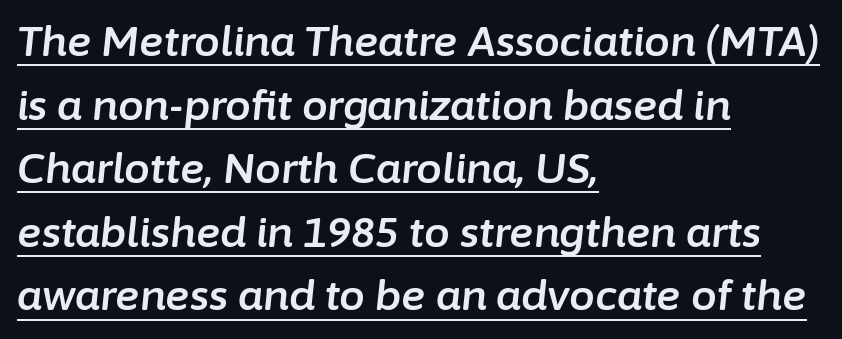
The image shows 41 px text type, italic (leaning right); set left-aligned, normal line spacing (1.55x), normal letter spacing, underlined; low stroke contrast and a medium x-height.
